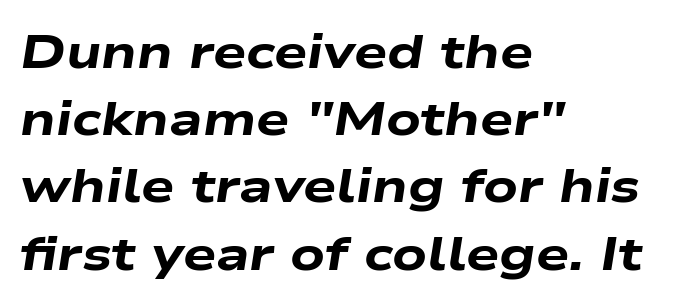
Q: Is the text bold? A: Yes.
Q: Is the text italic (slanted)? A: Yes, it leans right by about 9 degrees.
Q: Is the text underlined? A: No.
Q: How is the paragraph aligned? A: Left-aligned.
Q: Is the spacing between letters normal or unusually wide? A: Normal.
Q: Is the spacing between lines tight, normal or loose? A: Normal.
Q: Width (condensed, normal, or wide)? A: Wide.
Q: Stroke contrast? A: Low.
Q: x-height? A: Medium.
Q: Monospaced? A: No.
